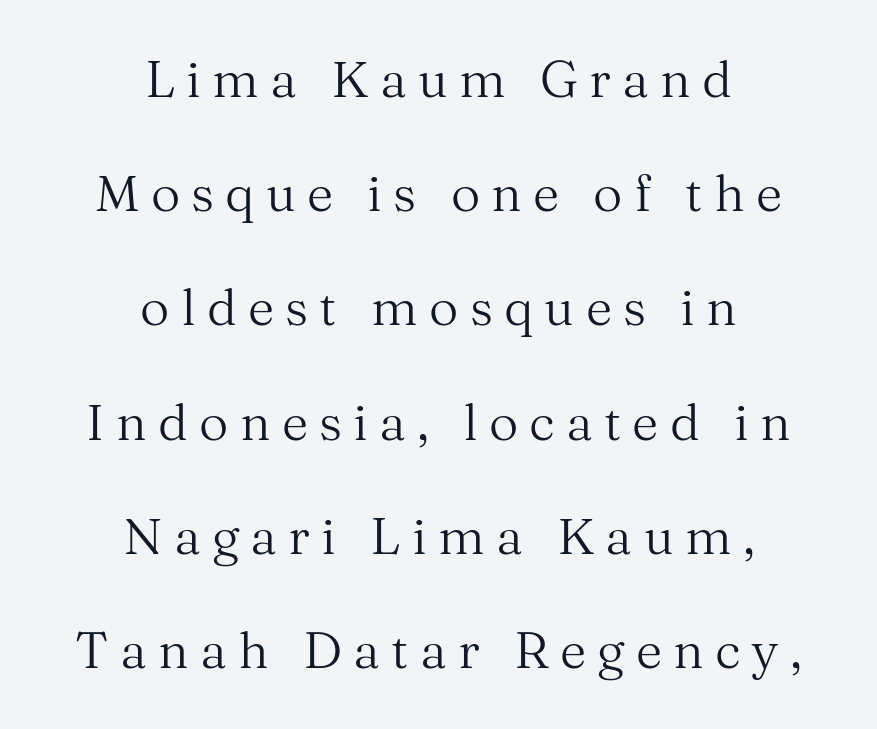
Q: Is the text bold? A: No.
Q: Is the text italic (slanted)? A: No, it is upright.
Q: Is the typeface a serif or a sans-serif typeface? A: Serif.
Q: Is the text underlined? A: No.
Q: How is the paragraph aligned? A: Centered.
Q: Is the spacing between letters normal or unusually wide? A: Unusually wide.
Q: Is the spacing between lines tight, normal or loose? A: Loose.
Q: Width (condensed, normal, or wide)? A: Normal.
Q: Stroke contrast? A: Medium.
Q: x-height? A: Medium.
Q: Monospaced? A: No.
